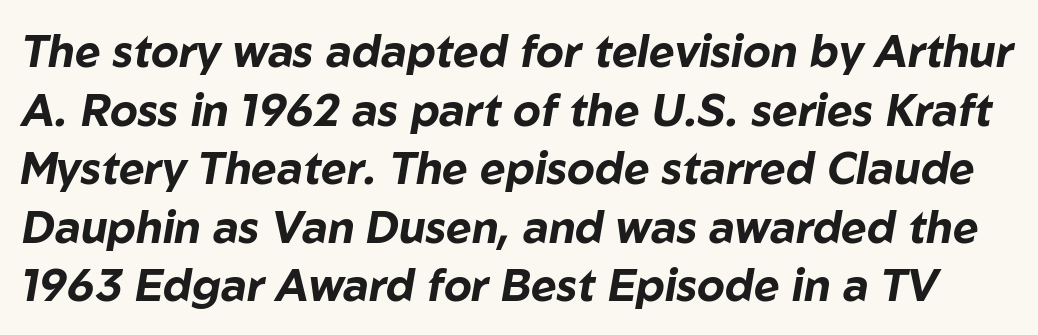
Q: Is the text bold? A: Yes.
Q: Is the text italic (slanted)? A: Yes, it leans right by about 10 degrees.
Q: Is the text underlined? A: No.
Q: Is the spacing between letters normal or unusually wide? A: Normal.
Q: Is the spacing between lines tight, normal or loose? A: Normal.
Q: Width (condensed, normal, or wide)? A: Normal.
Q: Stroke contrast? A: Low.
Q: x-height? A: Medium.
Q: Monospaced? A: No.
